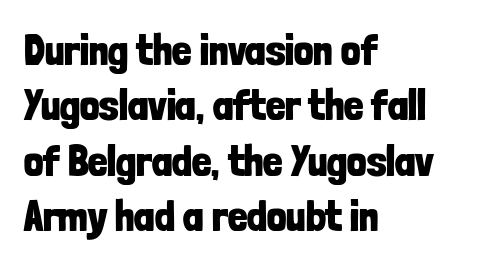
The image shows 43 px bold, condensed sans-serif type, upright; set left-aligned, normal line spacing (1.29x), normal letter spacing, not underlined; low stroke contrast and a medium x-height.
